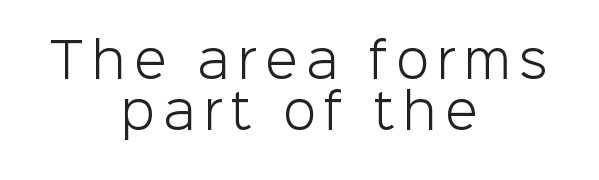
The image shows 48 px light sans-serif type, upright; set centered, tight line spacing (1.06x), not underlined; low stroke contrast and a medium x-height.
